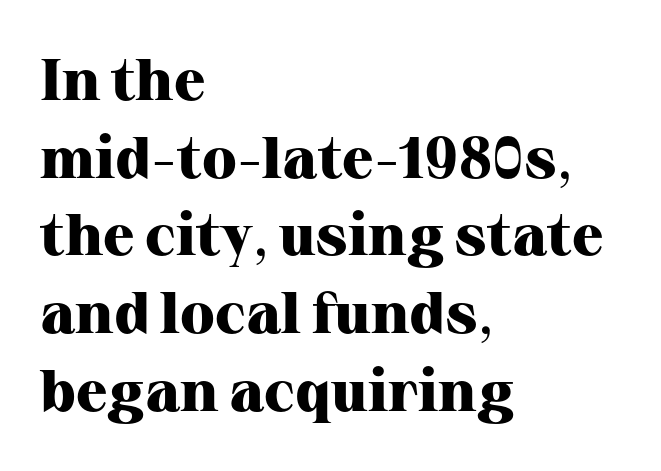
The image shows 58 px heavy serif type, upright; set left-aligned, normal line spacing (1.34x), normal letter spacing, not underlined; high stroke contrast and a medium x-height.
